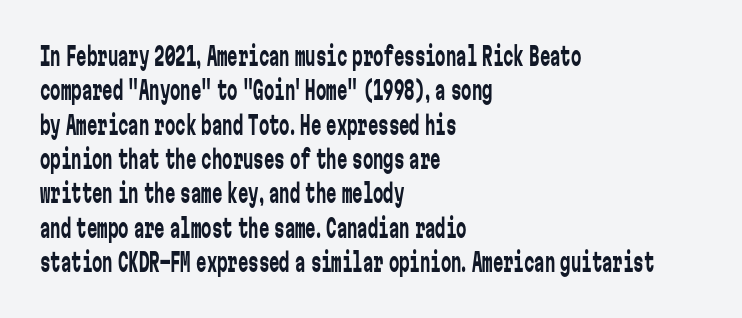
{"italic": "no", "bold": "no", "underline": "no", "align": "left", "line_spacing": "normal", "line_spacing_ratio": 1.32, "letter_spacing": "normal", "letter_spacing_em": 0.0, "glyph_px": 26}
